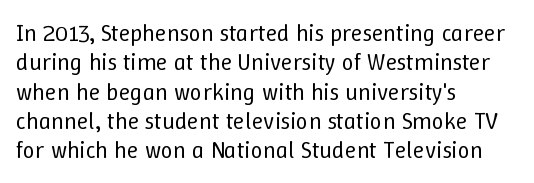
Notice how the stems are strictly vertical — no italics here. Standard letterfit; no display-style spreading of the glyphs. The space beneath each line is pristine and unruled. Counters stay open thanks to moderate or lighter strokes. A classic flush-left, rag-right setting is used for this passage.
